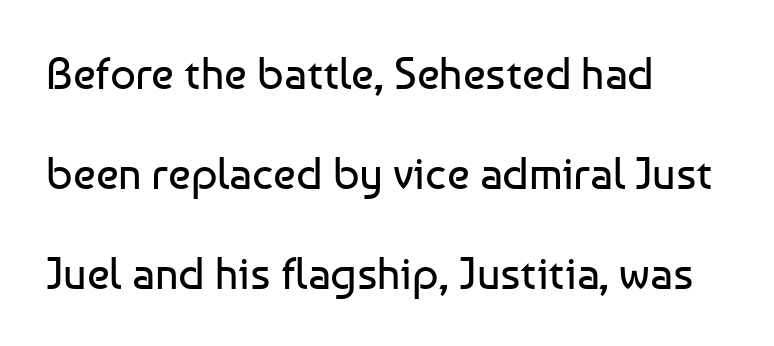
This rendering leaves character spacing at its baseline value. Each line starts at the same left margin while the right side varies. Notice how the stems are strictly vertical — no italics here. Weight: in the light-to-regular range. Look at the bottom of the vertical strokes: they stop flat, with no serifs. Check the space under the baseline: it is left empty.
